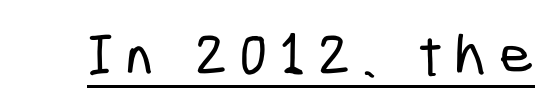
Here the glyphs are tracked loosely, breaking word shapes into spaced letters. The passage shown is typeset with a sans-serif family. A typesetter would call this proportional, since set widths differ per character. Decoration check: the copy is underlined.
